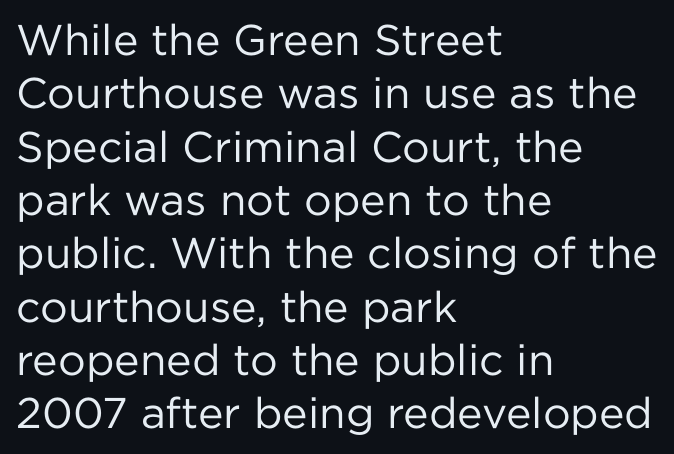
Only glyphs here, with clear space below each row. A sans-serif font was chosen for this passage. What stands out about the letter spacing? Nothing — it is the standard amount. On a weight scale, this lands at 450 or below. If you drew a ruler down the left edge, every line would touch it. Spacing verdict: proportional, widths tailored to each character.
